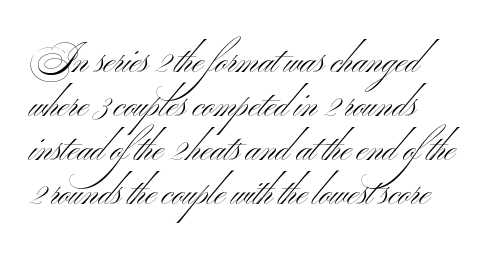
{"serif": "no", "bold": "no", "weight": "light", "width": "wide", "stroke_contrast": "medium", "x_height": "small", "monospaced": "no", "underline": "no", "align": "left", "line_spacing_ratio": 1.22, "letter_spacing": "normal", "letter_spacing_em": 0.0, "glyph_px": 36}
